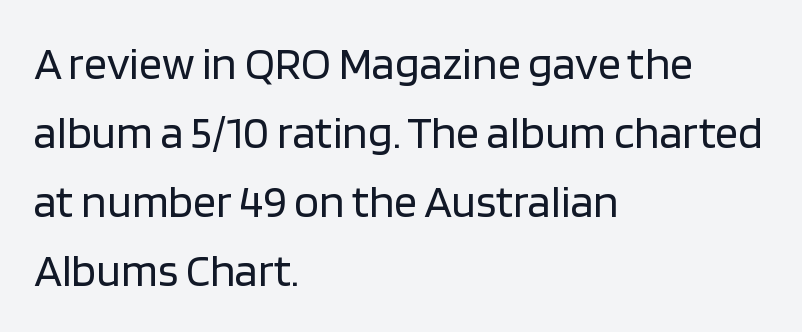
The image shows 46 px regular-weight sans-serif type, upright; set left-aligned, normal line spacing (1.5x), normal letter spacing, not underlined; low stroke contrast and a large x-height.
